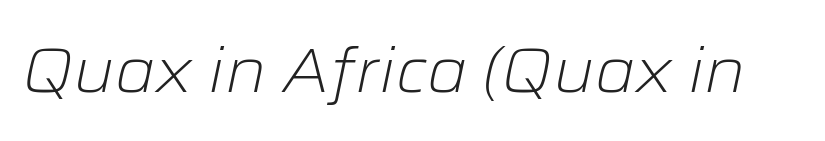
{"italic": "yes", "lean": "right", "slant_degrees": 12, "bold": "no", "weight": "light", "width": "wide", "stroke_contrast": "low", "x_height": "medium", "monospaced": "no", "underline": "no", "letter_spacing": "normal", "letter_spacing_em": 0.0, "glyph_px": 61}
